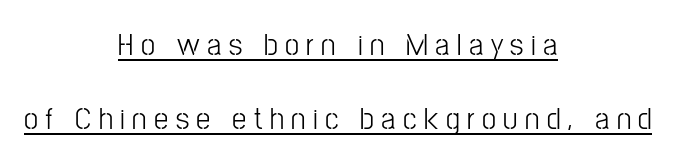
The image shows 32 px condensed sans-serif type, upright; set centered, loose line spacing (2.3x), unusually wide letter spacing (+0.23 em), underlined; low stroke contrast and a medium x-height.
